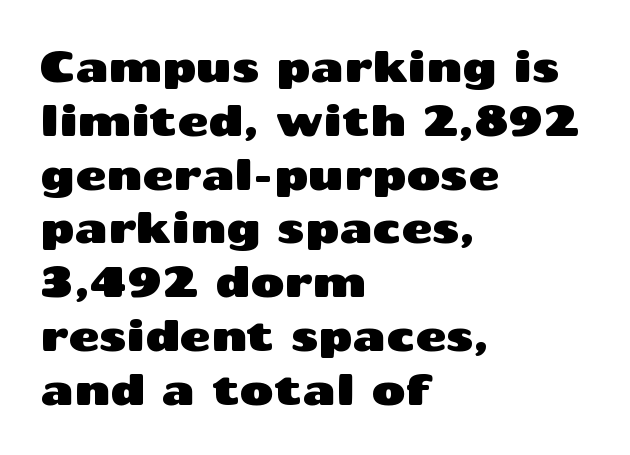
Students, observe: this is what conventionally led text looks like. The foot of each line stays bare and open. Characters remain perfectly vertical along every line. The letterforms sit shoulder to shoulder at normal distance. Note the varied advance widths — an 'i' is clearly narrower than an 'm'.
